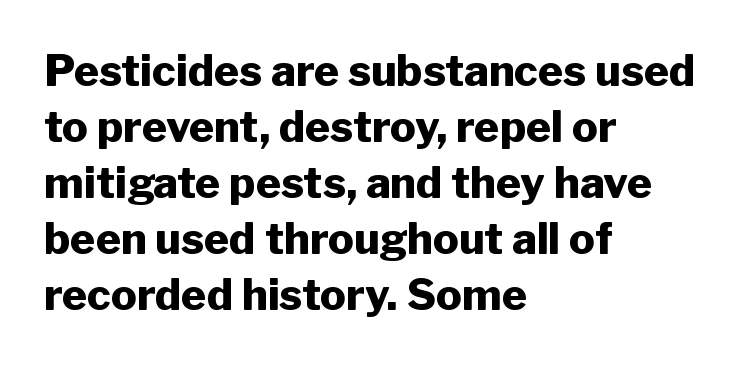
Casual observation: everything's shoved over to the left. This sample keeps an unexceptional amount of space between lines. Has an underline been added? It has not. The axis of the letterforms is exactly vertical. Is this a fixed-width face? No — the glyphs have proportional, varying widths.
